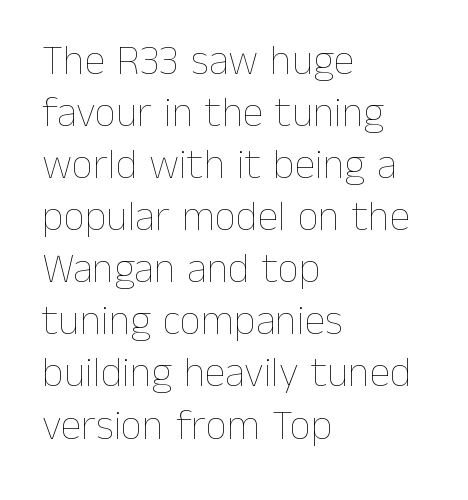
Plain, unruled lines of type. The paragraph shown leans on its left margin. The line texture is even and compact thanks to regular tracking. Italic? Not at all — the glyphs are vertical.
